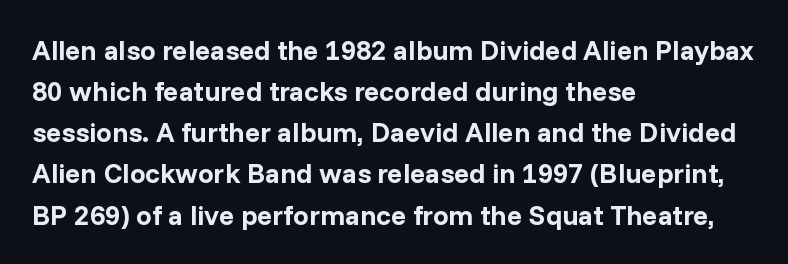
The image shows 28 px bold sans-serif type, upright; set left-aligned, normal line spacing (1.47x), normal letter spacing, not underlined; low stroke contrast and a medium x-height.
